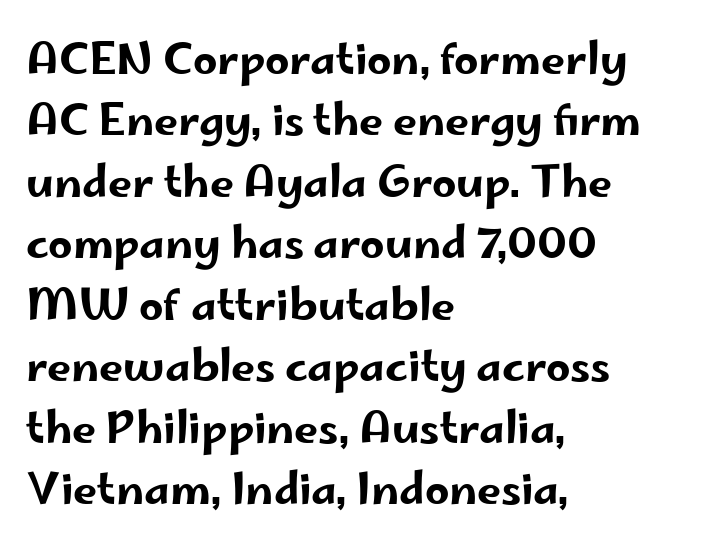
{"serif": "no", "italic": "no", "width": "wide", "stroke_contrast": "low", "x_height": "small", "monospaced": "no", "underline": "no", "align": "left", "line_spacing": "normal", "line_spacing_ratio": 1.43, "letter_spacing": "normal", "letter_spacing_em": 0.0, "glyph_px": 43}
